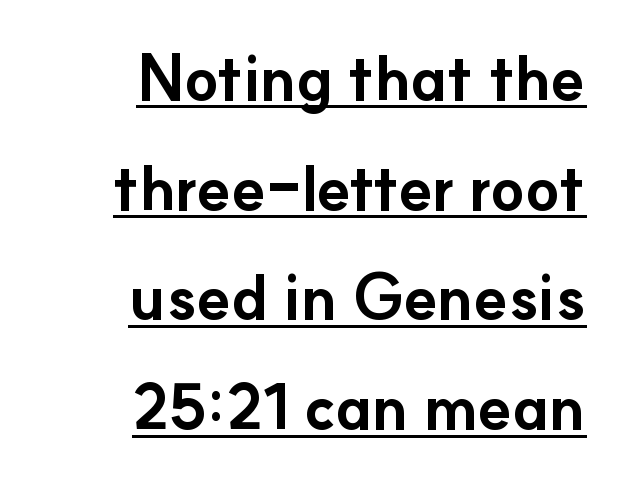
The image shows 62 px bold sans-serif type, upright; set right-aligned, line spacing 1.77x, normal letter spacing, underlined; low stroke contrast and a small x-height.
